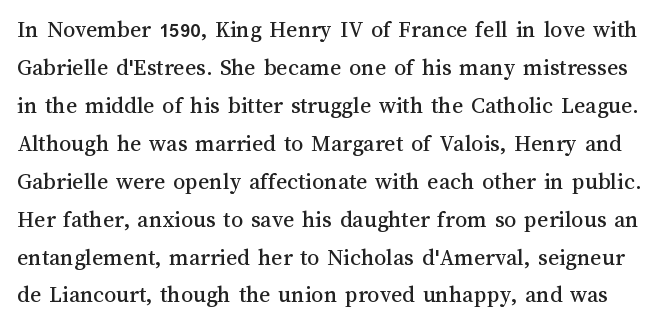
Q: Is the text italic (slanted)? A: No, it is upright.
Q: Is the text underlined? A: No.
Q: Is the spacing between letters normal or unusually wide? A: Normal.
Q: Is the spacing between lines tight, normal or loose? A: Normal.
